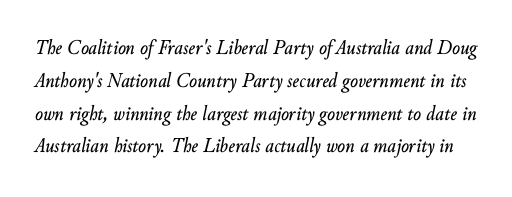
It's the slanting kind of type. The rows are spaced the way most documents space them. Nobody touched the tracking dial on this one. Plain, unruled lines of type.
